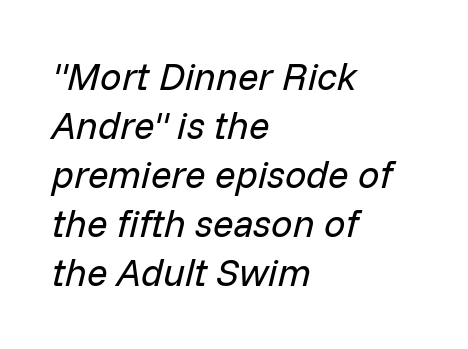
The image shows 38 px regular-weight type, italic (leaning right); set left-aligned, normal line spacing (1.29x), normal letter spacing, not underlined; low stroke contrast and a medium x-height.
